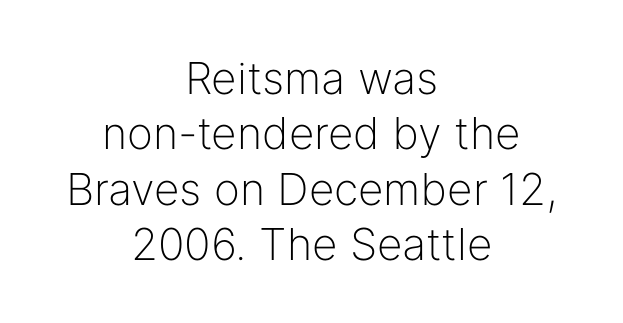
The letters advance in unequal steps, a hallmark of proportional type. This is sans-serif lettering, the kind often seen on screens and signage. Posture: vertical. Honestly, the letter spacing is just normal — you wouldn't notice it. The setting favours the middle, as headings and verse often do.
